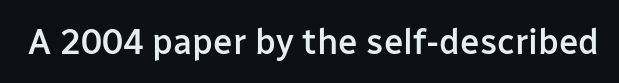
The image shows 35 px semibold sans-serif type, upright; set normal letter spacing, not underlined; low stroke contrast and a medium x-height.
